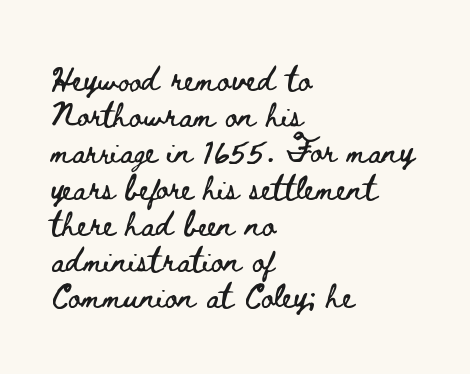
The image shows 24 px text type; set left-aligned, normal line spacing (1.51x), normal letter spacing, not underlined.
